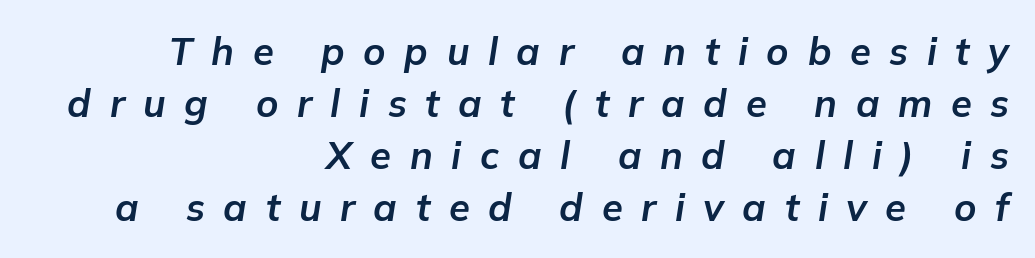
Q: Is the text bold? A: Yes.
Q: Is the text italic (slanted)? A: Yes, it leans right by about 9 degrees.
Q: Is the text underlined? A: No.
Q: How is the paragraph aligned? A: Right-aligned.
Q: Is the spacing between letters normal or unusually wide? A: Unusually wide.
Q: Is the spacing between lines tight, normal or loose? A: Normal.
Q: Width (condensed, normal, or wide)? A: Normal.
Q: Stroke contrast? A: Low.
Q: x-height? A: Medium.
Q: Monospaced? A: No.
